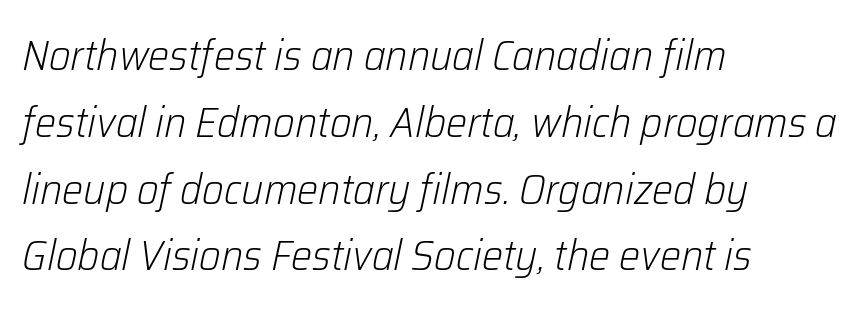
Q: Is the text bold? A: No.
Q: Is the text italic (slanted)? A: Yes, it leans right by about 12 degrees.
Q: Is the text underlined? A: No.
Q: How is the paragraph aligned? A: Left-aligned.
Q: Is the spacing between letters normal or unusually wide? A: Normal.
Q: Is the spacing between lines tight, normal or loose? A: Normal.
Q: Width (condensed, normal, or wide)? A: Normal.
Q: Stroke contrast? A: Low.
Q: x-height? A: Medium.
Q: Monospaced? A: No.
